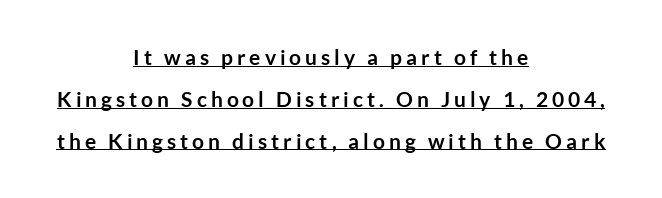
Q: Is the text bold? A: Yes.
Q: Is the text italic (slanted)? A: No, it is upright.
Q: Is the text underlined? A: Yes.
Q: How is the paragraph aligned? A: Centered.
Q: Is the spacing between lines tight, normal or loose? A: Loose.
